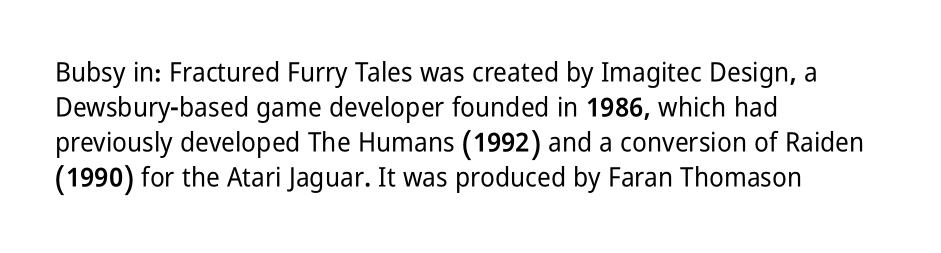
{"italic": "no", "underline": "no", "align": "left", "line_spacing": "normal", "line_spacing_ratio": 1.3, "letter_spacing": "normal", "letter_spacing_em": 0.0, "glyph_px": 27}
